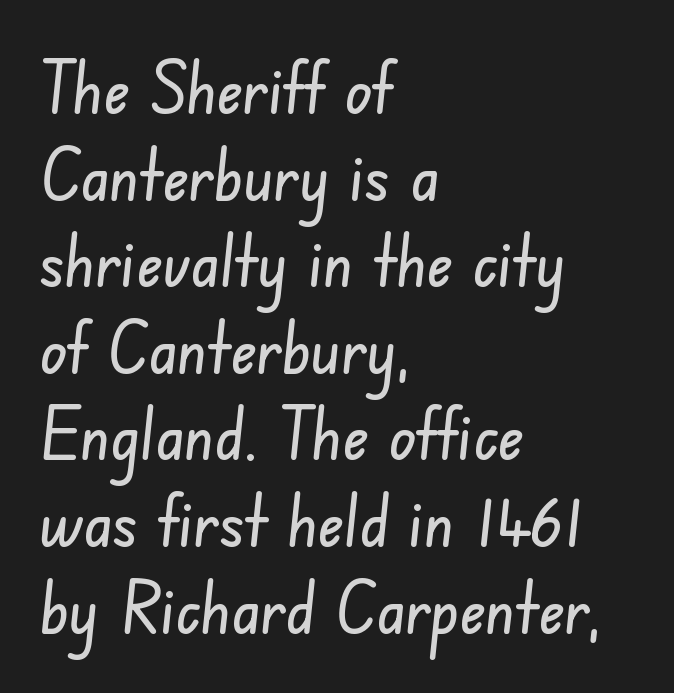
Q: Is the typeface a serif or a sans-serif typeface? A: Sans-serif.
Q: Is the text underlined? A: No.
Q: How is the paragraph aligned? A: Left-aligned.
Q: Is the spacing between letters normal or unusually wide? A: Normal.
Q: Width (condensed, normal, or wide)? A: Condensed.
Q: Stroke contrast? A: Low.
Q: x-height? A: Small.
Q: Monospaced? A: No.
